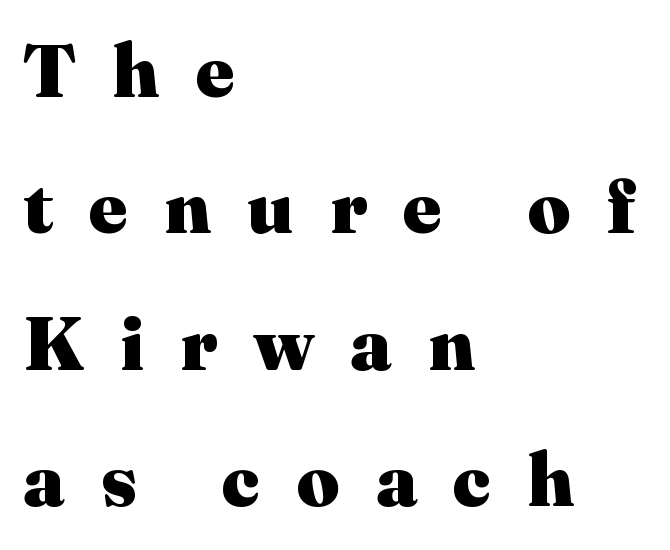
The lettering holds an erect, upright posture throughout. This rendering widens character spacing well past its baseline value. These lines are composed in type with serifs. Varying glyph widths throughout — classic text-font behaviour. The paragraph has a hard left edge and a soft right edge.
